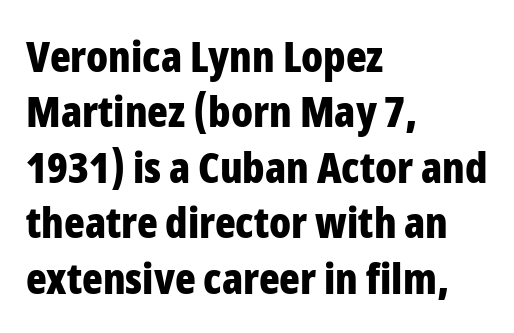
Spacing verdict: proportional, widths tailored to each character. Letterform terminals end flat and unadorned throughout the passage. A classic flush-left, rag-right setting is used for this passage. Each word holds together tightly as a unit, with standard inter-letter gaps.
